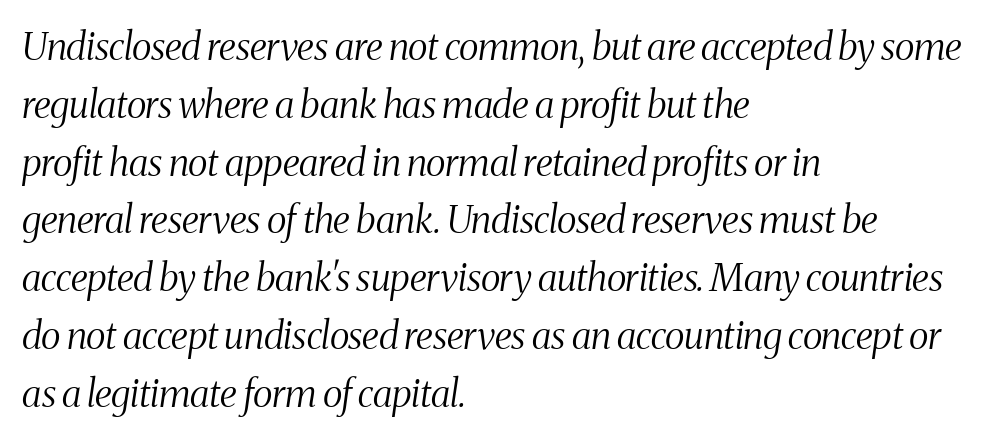
Is this a fixed-width face? No — the glyphs have proportional, varying widths. Stem width sits at or under what a default text font uses. Regarding serifs, this sample has them. Standard letterfit; no display-style spreading of the glyphs. Each row of text sits above clean, open space. The lettering tilts uniformly, giving the passage an italic look.
